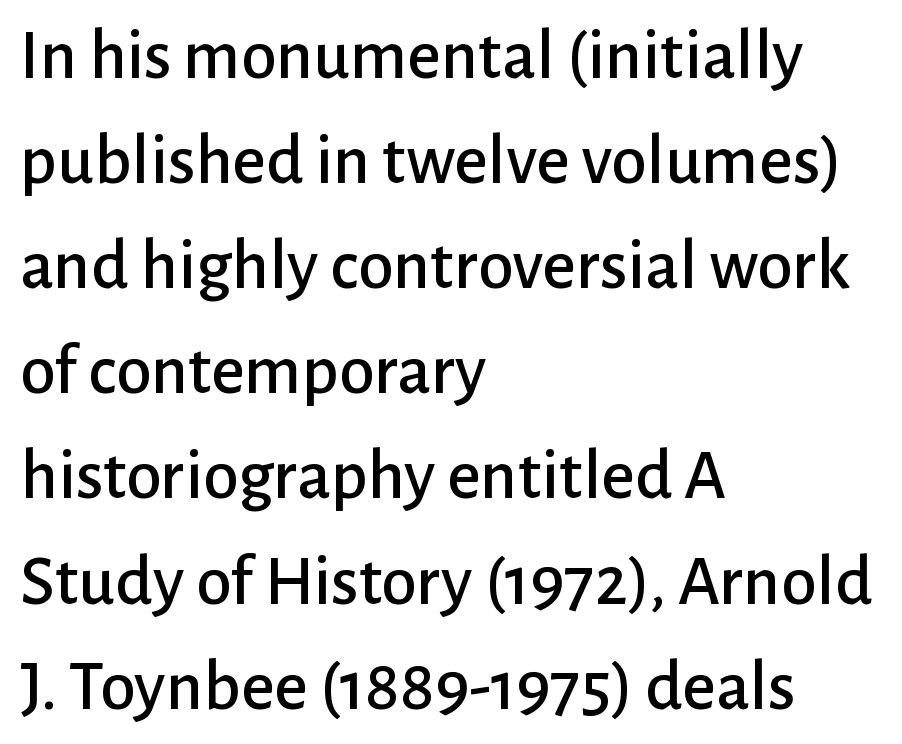
Q: Is the text italic (slanted)? A: No, it is upright.
Q: Is the typeface a serif or a sans-serif typeface? A: Sans-serif.
Q: Is the text underlined? A: No.
Q: How is the paragraph aligned? A: Left-aligned.
Q: Is the spacing between letters normal or unusually wide? A: Normal.
Q: Is the spacing between lines tight, normal or loose? A: Normal.
Q: Width (condensed, normal, or wide)? A: Normal.
Q: Stroke contrast? A: Low.
Q: x-height? A: Medium.
Q: Monospaced? A: No.
